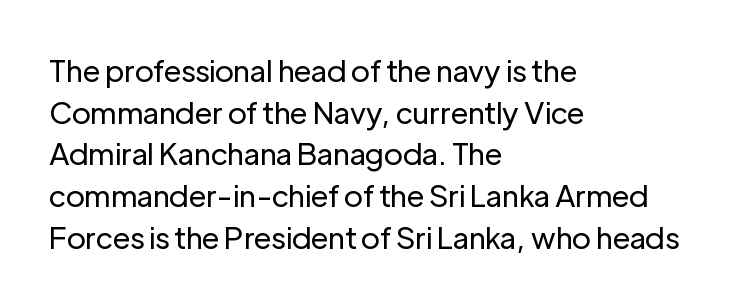
Q: Is the text bold? A: No.
Q: Is the text italic (slanted)? A: No, it is upright.
Q: Is the typeface a serif or a sans-serif typeface? A: Sans-serif.
Q: Is the text underlined? A: No.
Q: How is the paragraph aligned? A: Left-aligned.
Q: Is the spacing between letters normal or unusually wide? A: Normal.
Q: Is the spacing between lines tight, normal or loose? A: Normal.
Q: Width (condensed, normal, or wide)? A: Normal.
Q: Stroke contrast? A: Low.
Q: x-height? A: Medium.
Q: Monospaced? A: No.
